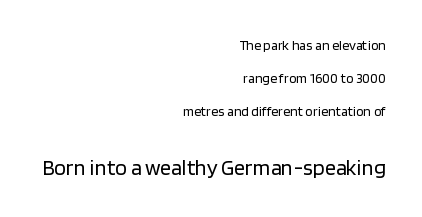
The image shows 22 px text type, upright; set right-aligned, loose line spacing (2.36x), normal letter spacing, not underlined; the second (bottom) block is 1.57x larger.
